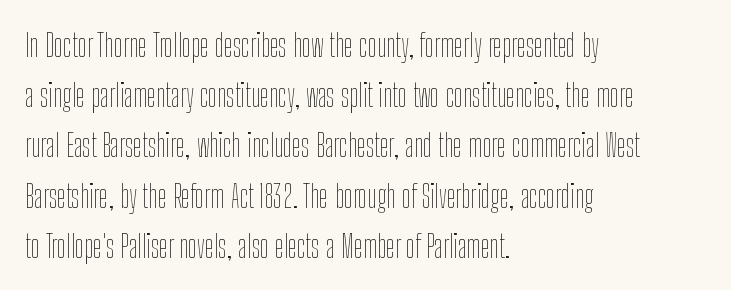
Q: Is the text bold? A: No.
Q: Is the text italic (slanted)? A: No, it is upright.
Q: Is the text underlined? A: No.
Q: How is the paragraph aligned? A: Left-aligned.
Q: Is the spacing between letters normal or unusually wide? A: Normal.
Q: Is the spacing between lines tight, normal or loose? A: Normal.
Q: Width (condensed, normal, or wide)? A: Condensed.
Q: Stroke contrast? A: Low.
Q: x-height? A: Medium.
Q: Monospaced? A: No.
